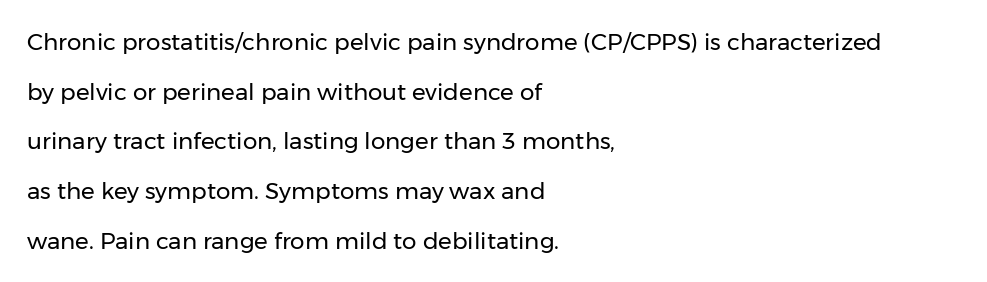
Q: Is the text bold? A: No.
Q: Is the text italic (slanted)? A: No, it is upright.
Q: Is the text underlined? A: No.
Q: How is the paragraph aligned? A: Left-aligned.
Q: Is the spacing between letters normal or unusually wide? A: Normal.
Q: Is the spacing between lines tight, normal or loose? A: Loose.
